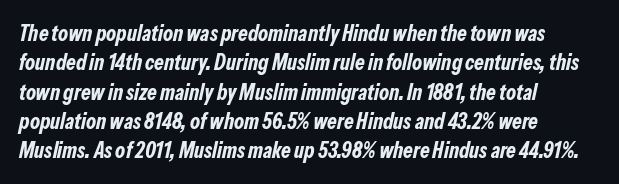
The image shows 22 px bold type, italic (leaning right); set left-aligned, normal line spacing (1.33x), normal letter spacing, not underlined.
